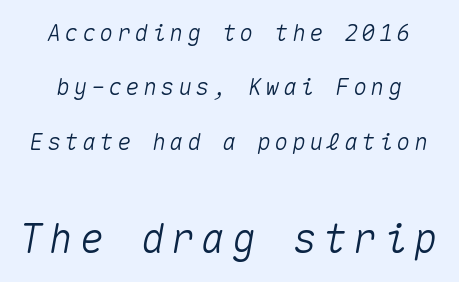
Q: Is the text italic (slanted)? A: Yes, it leans right by about 10 degrees.
Q: Is the text underlined? A: No.
Q: Is the spacing between lines tight, normal or loose? A: Loose.
Q: Which block of text is set in a larger size, the first (top) or the second (bottom)? A: The second (bottom) one.
Q: Width (condensed, normal, or wide)? A: Normal.
Q: Stroke contrast? A: Medium.
Q: x-height? A: Medium.
Q: Monospaced? A: Yes.
